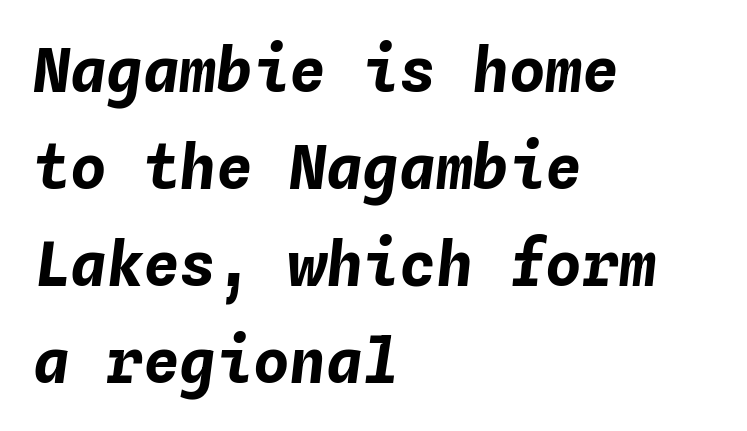
Q: Is the text bold? A: Yes.
Q: Is the text italic (slanted)? A: Yes, it leans right by about 4 degrees.
Q: Is the text underlined? A: No.
Q: How is the paragraph aligned? A: Left-aligned.
Q: Is the spacing between letters normal or unusually wide? A: Normal.
Q: Is the spacing between lines tight, normal or loose? A: Normal.
Q: Width (condensed, normal, or wide)? A: Normal.
Q: Stroke contrast? A: Low.
Q: x-height? A: Medium.
Q: Monospaced? A: Yes.
